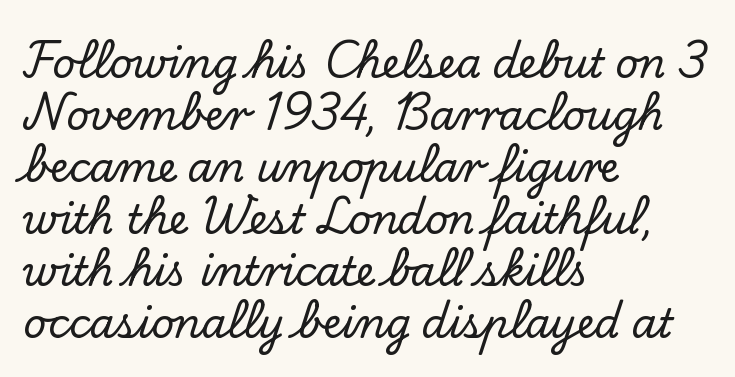
This is serif lettering, the kind often seen in printed books. The leading is moderate, giving the passage an even texture. Spacing verdict: proportional, widths tailored to each character. The strip under each line holds only bare page.
